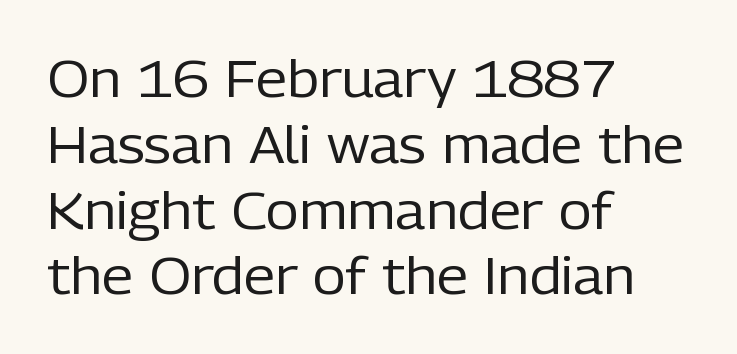
The type sits square on the baseline with zero lean. Nobody drew a line under any word here. Reading down the column, the eye jumps a familiar distance to each next line. Does the copy run flush right? No — it runs flush left. Weight class: somewhere from thin through regular.
